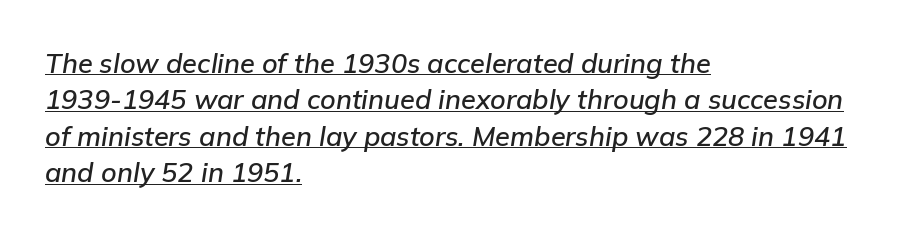
The image shows 27 px text type, italic (leaning right); set left-aligned, normal line spacing (1.35x), normal letter spacing, underlined.
